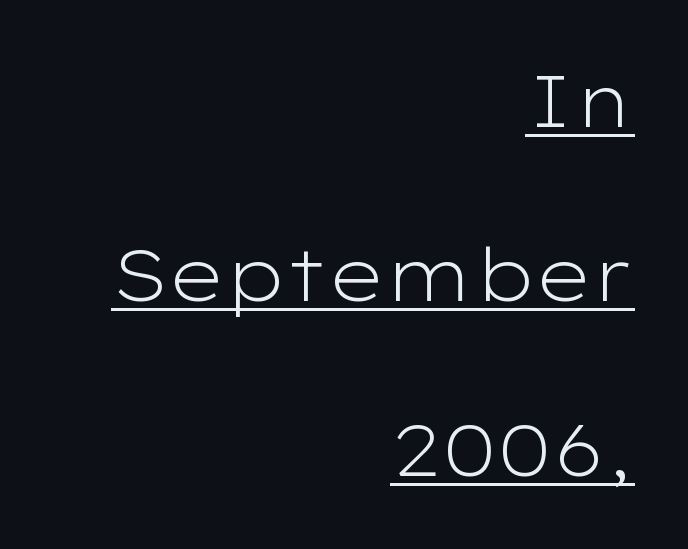
{"serif": "no", "italic": "no", "bold": "no", "weight": "light", "width": "wide", "stroke_contrast": "low", "x_height": "medium", "monospaced": "no", "underline": "yes", "align": "right", "line_spacing": "loose", "line_spacing_ratio": 2.39, "letter_spacing": "normal", "letter_spacing_em": 0.0, "glyph_px": 73}
